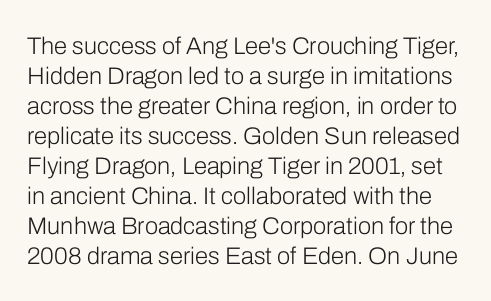
Students, note that the glyphs here touch the page at normal intervals. The baseline area is clear. The vertical gap from one line to the next is medium. No extra ink here — the face is not bold. Nope, not italic — everything's standing straight.
